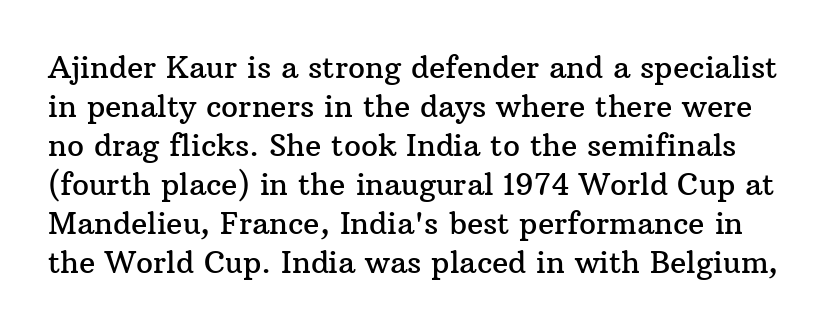
There is no visible air inserted between adjacent glyphs. Stroke terminals: seriffed. The foot of each line stays bare and open. The lines sit at an ordinary, default distance from one another.
